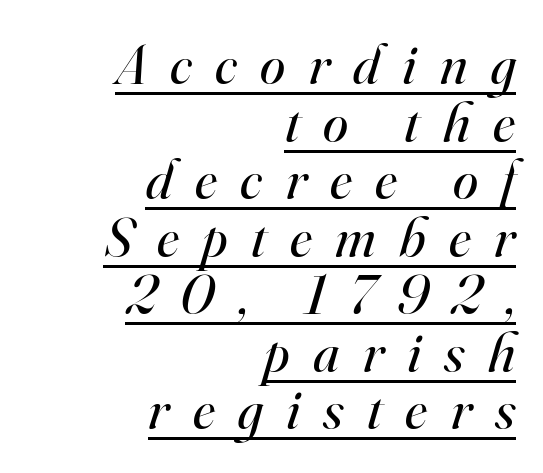
The image shows 57 px regular-weight serif type, italic (leaning right); set right-aligned, tight line spacing (1.01x), unusually wide letter spacing (+0.41 em), underlined; high stroke contrast and a small x-height.
